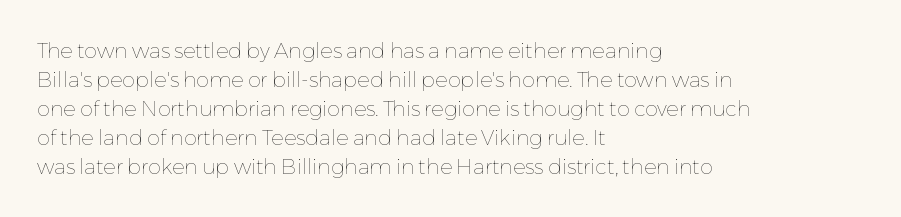
Letters rest on an invisible, unmarked baseline. Heaviness? Minimal to ordinary, like unemphasized prose. The rendering anchors every line to the left-hand side. The line-height multiplier appears to be the usual default.
